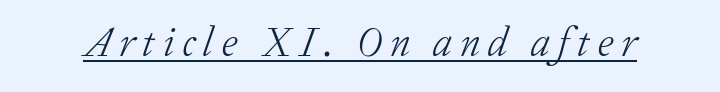
{"serif": "yes", "italic": "yes", "lean": "right", "slant_degrees": 20, "bold": "no", "weight": "light", "width": "normal", "stroke_contrast": "low", "x_height": "medium", "monospaced": "no", "underline": "yes", "glyph_px": 41}
